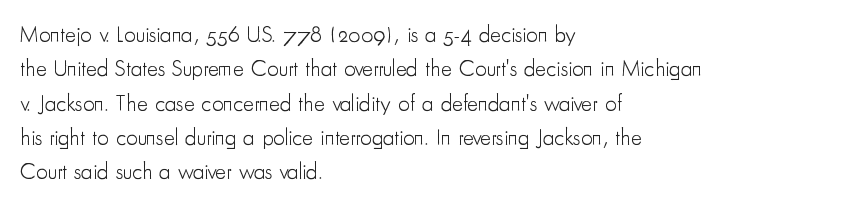
{"italic": "no", "bold": "no", "underline": "no", "align": "left", "line_spacing": "normal", "line_spacing_ratio": 1.49, "letter_spacing": "normal", "letter_spacing_em": 0.0, "glyph_px": 23}
